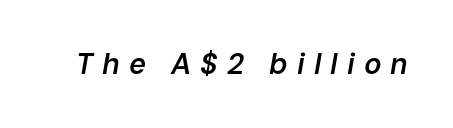
The image shows 29 px semibold type, italic (leaning right); set unusually wide letter spacing (+0.31 em), not underlined; low stroke contrast and a medium x-height.
